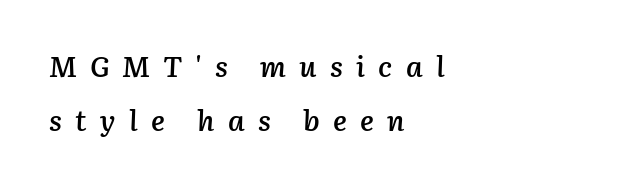
The image shows 29 px semibold type, italic (leaning right); set left-aligned, line spacing 1.87x, unusually wide letter spacing (+0.46 em), not underlined; low stroke contrast and a medium x-height.
